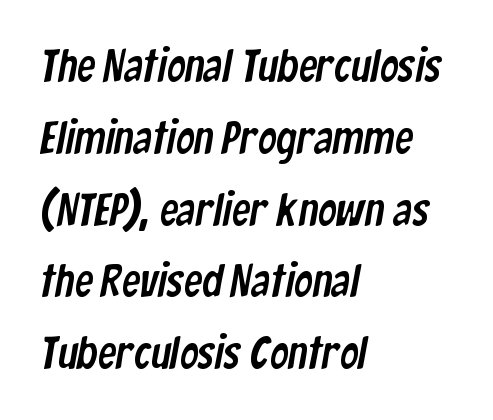
The designer went with a sans here, leaving each stem footless. Alignment: flush left. Only glyphs here, with clear space below each row. Do the characters align in a grid? No, the font is proportional. Short note: letters normally spaced.
